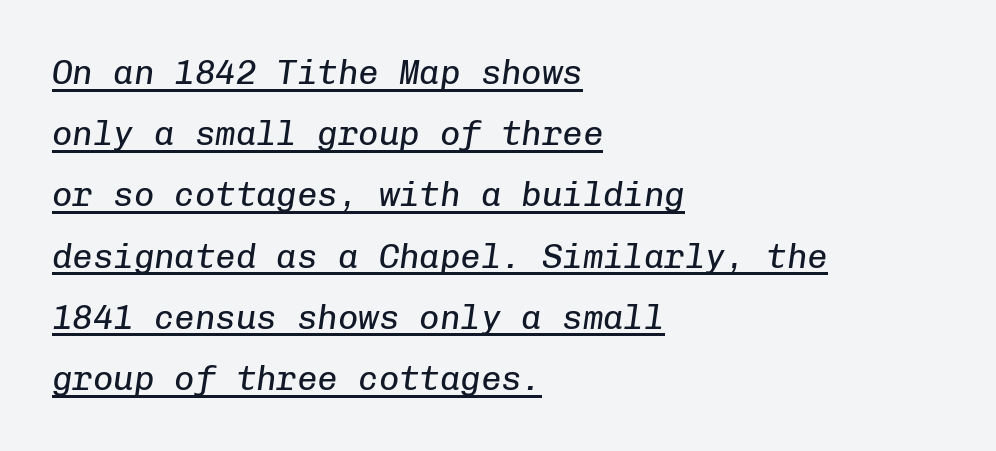
The passage shown is typed in a monospace face where columns stay perfectly aligned. Alignment: flush left. Nothing heavy about these letters — not bold at all. Each word holds together tightly as a unit, with standard inter-letter gaps.
